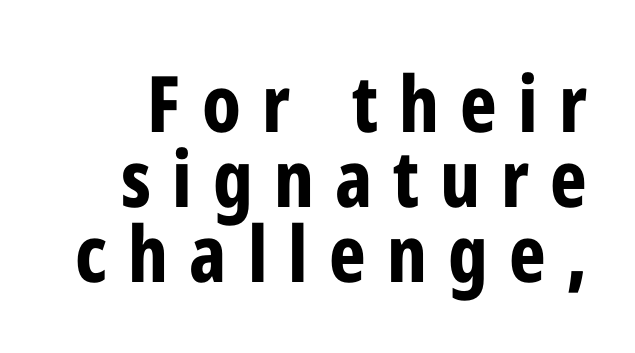
Display-style spreading of the glyphs; the letterfit is very open. How heavy is the stroke? Heavy — this is a bold. These lines are composed in type without serifs. You could barely slide anything between these rows. Lines of text with bare space underneath.
